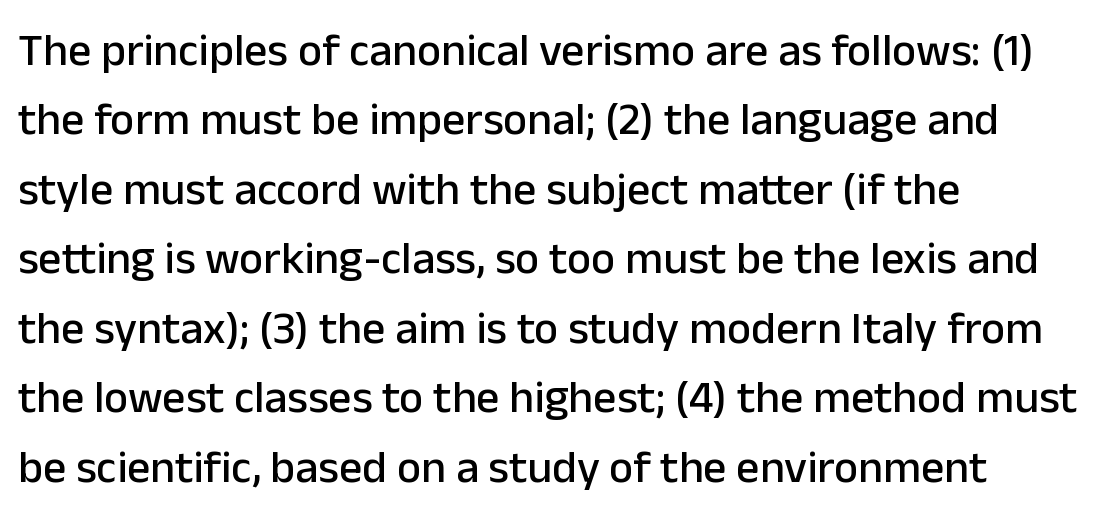
Q: Is the text italic (slanted)? A: No, it is upright.
Q: Is the typeface a serif or a sans-serif typeface? A: Sans-serif.
Q: Is the text underlined? A: No.
Q: How is the paragraph aligned? A: Left-aligned.
Q: Is the spacing between letters normal or unusually wide? A: Normal.
Q: Is the spacing between lines tight, normal or loose? A: Normal.
Q: Width (condensed, normal, or wide)? A: Normal.
Q: Stroke contrast? A: Low.
Q: x-height? A: Medium.
Q: Monospaced? A: No.
